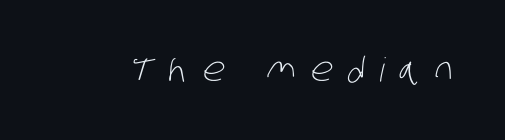
Q: Is the text bold? A: No.
Q: Is the typeface a serif or a sans-serif typeface? A: Sans-serif.
Q: Is the text underlined? A: No.
Q: Is the spacing between letters normal or unusually wide? A: Unusually wide.
Q: Width (condensed, normal, or wide)? A: Condensed.
Q: Stroke contrast? A: Low.
Q: x-height? A: Large.
Q: Monospaced? A: No.
